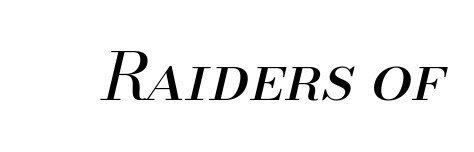
Standard letterfit; no display-style spreading of the glyphs. If you drew a line through each stem, it would be angled. Letters rest on an invisible, unmarked baseline. Weight: regular or lighter. This sample has the flowing, uneven cadence of proportional lettering.
